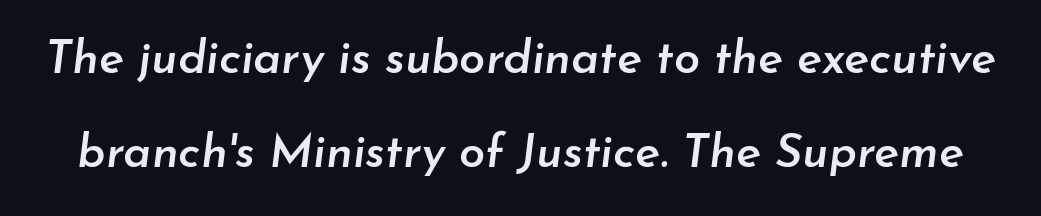
{"italic": "yes", "lean": "right", "slant_degrees": 7, "bold": "semi", "weight": "semibold", "width": "normal", "stroke_contrast": "low", "x_height": "small", "monospaced": "no", "underline": "no", "line_spacing": "loose", "line_spacing_ratio": 1.99, "letter_spacing": "normal", "letter_spacing_em": 0.0, "glyph_px": 47}
